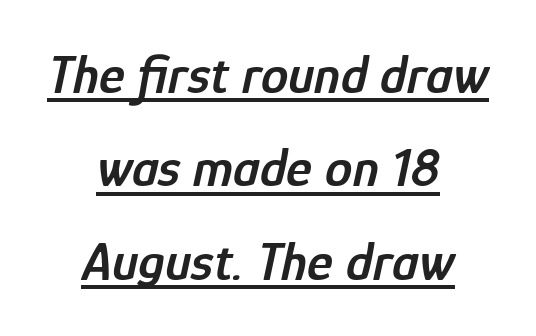
{"italic": "yes", "lean": "right", "slant_degrees": 12, "bold": "semi", "weight": "semibold", "width": "condensed", "stroke_contrast": "low", "x_height": "medium", "monospaced": "no", "underline": "yes", "align": "center", "line_spacing": "normal", "line_spacing_ratio": 1.7, "letter_spacing": "normal", "letter_spacing_em": 0.0, "glyph_px": 55}
